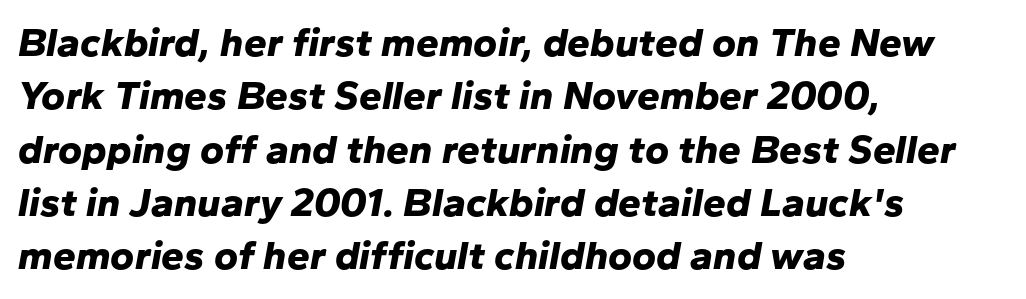
Tracking here is standard; glyphs follow each other at the usual distance. The characters look thick and weighty, a clear bold. The letters are slanted; this is an italic face. The space directly below the letters is spotless. Quick note: interline space is typical.
